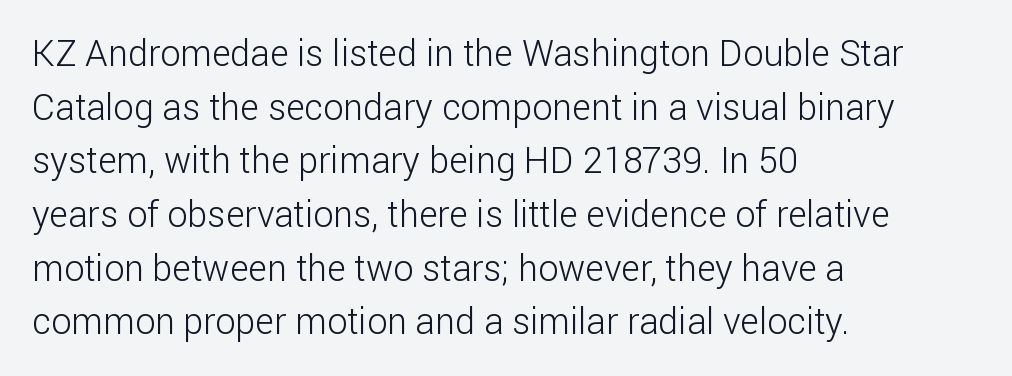
Stroke thickness stays within the range of a standard reading face or lighter. The letters sit at their default tracking, neither squeezed nor spread. The paragraph has a hard left edge and a soft right edge. The type family on display is of the sans-serif kind.
